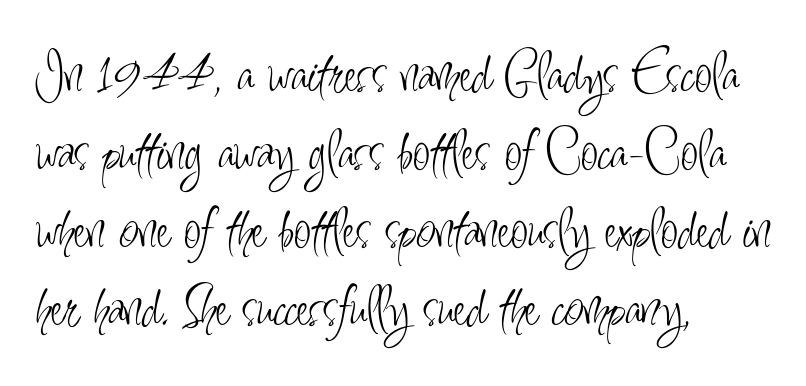
The image shows 63 px light, condensed sans-serif type; set left-aligned, line spacing 1.24x, normal letter spacing, not underlined; low stroke contrast and a small x-height.
